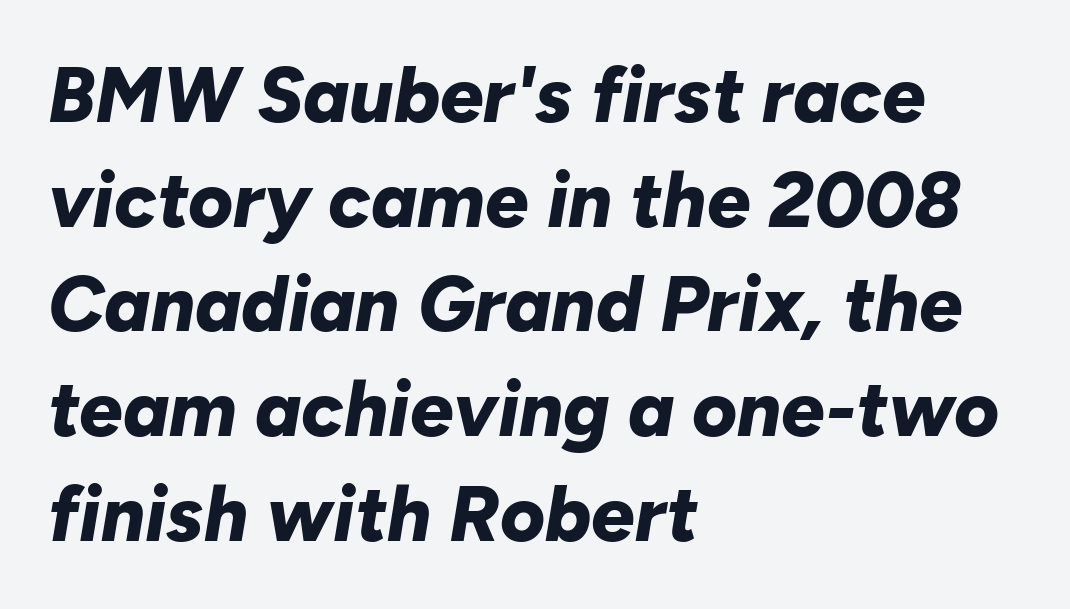
The image shows 77 px bold type, italic (leaning right); set left-aligned, normal line spacing (1.36x), normal letter spacing, not underlined; low stroke contrast and a medium x-height.
